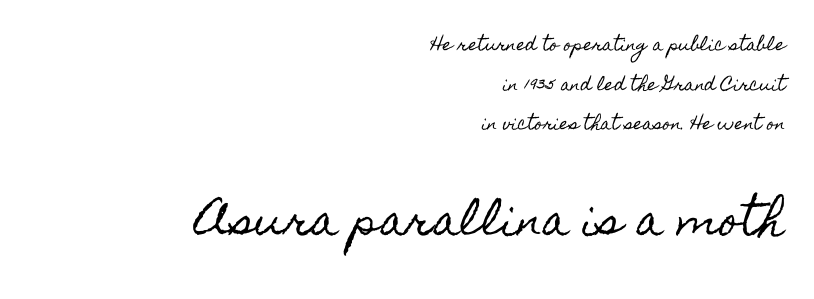
The foot of each line stays bare and open. Small over large — that's the arrangement of the two blocks here. The line texture is even and compact thanks to regular tracking. The lines are spread far apart with generous leading. The paragraph has a hard right edge and a soft left edge.
